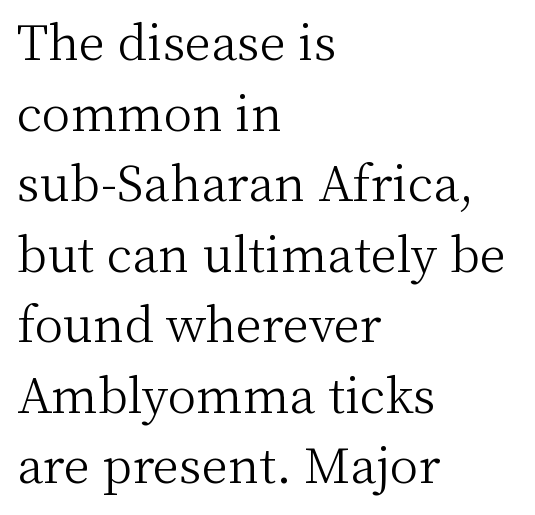
The image shows 48 px light serif type, upright; set left-aligned, normal line spacing (1.47x), normal letter spacing, not underlined; medium stroke contrast and a medium x-height.
